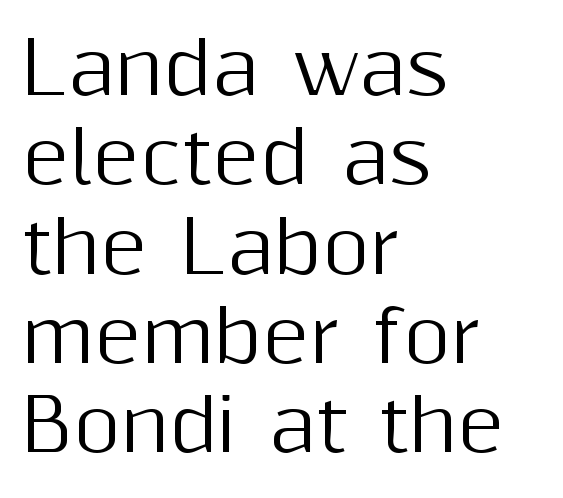
Tracking value appears to be zero — textbook default spacing. Quick note: underline off. Every row of glyphs begins at an identical x-position on the left. This sample uses an upright cut, with every glyph sitting square on the baseline. The passage shown is typed in a proportional face where columns would drift. Type style note: lacks serifs.
